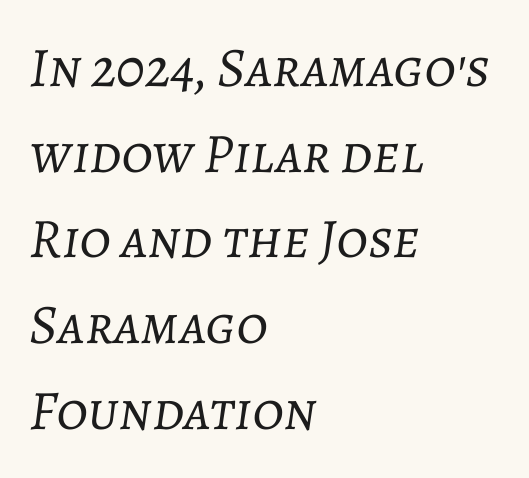
{"italic": "yes", "lean": "right", "slant_degrees": 7, "bold": "no", "weight": "light", "width": "normal", "stroke_contrast": "low", "x_height": "medium", "monospaced": "no", "underline": "no", "align": "left", "line_spacing": "normal", "line_spacing_ratio": 1.53, "letter_spacing": "normal", "letter_spacing_em": 0.0, "glyph_px": 56}
